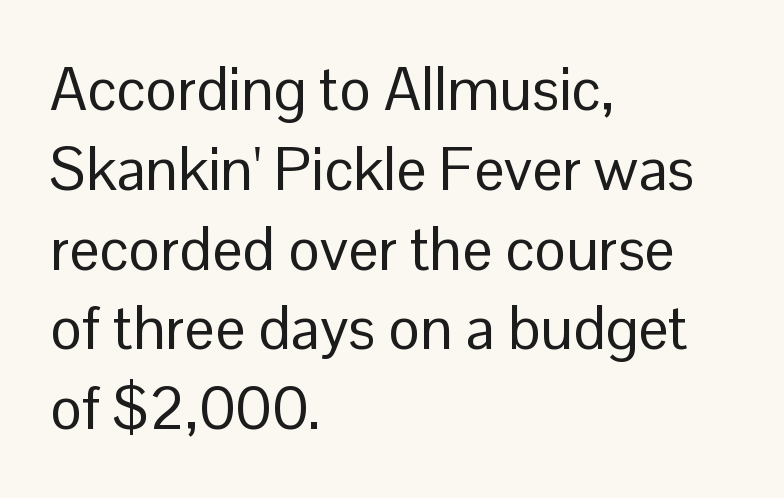
The image shows 60 px regular-weight sans-serif type, upright; set left-aligned, normal line spacing (1.33x), normal letter spacing, not underlined; low stroke contrast and a medium x-height.
